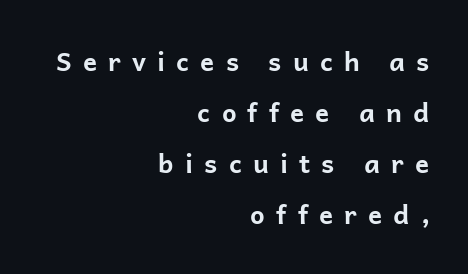
Q: Is the text bold? A: Yes.
Q: Is the text italic (slanted)? A: No, it is upright.
Q: Is the text underlined? A: No.
Q: How is the paragraph aligned? A: Right-aligned.
Q: Is the spacing between letters normal or unusually wide? A: Unusually wide.
Q: Is the spacing between lines tight, normal or loose? A: Loose.
